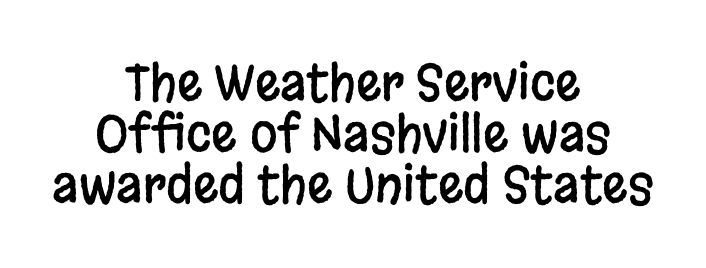
The image shows 50 px condensed sans-serif type, upright; set centered, tight line spacing (1.02x), normal letter spacing, not underlined; low stroke contrast and a large x-height.
